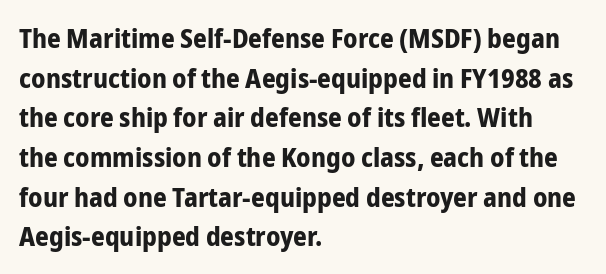
Q: Is the text bold? A: Yes.
Q: Is the text italic (slanted)? A: No, it is upright.
Q: Is the text underlined? A: No.
Q: How is the paragraph aligned? A: Left-aligned.
Q: Is the spacing between letters normal or unusually wide? A: Normal.
Q: Is the spacing between lines tight, normal or loose? A: Normal.
